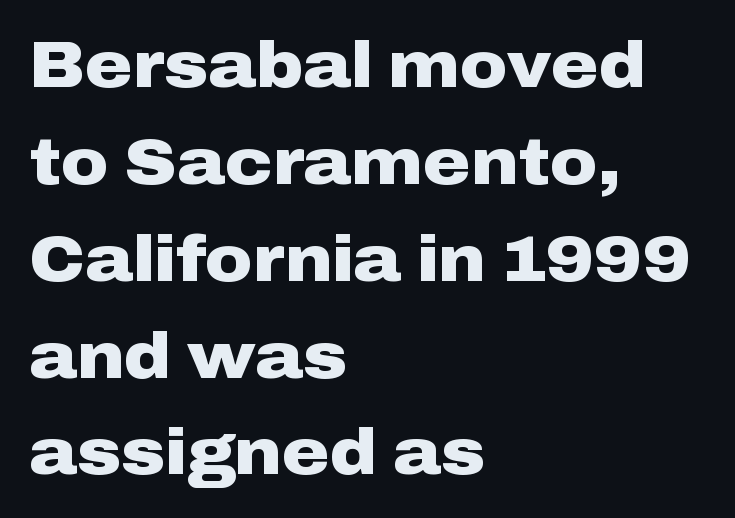
Q: Is the text bold? A: Yes.
Q: Is the text italic (slanted)? A: No, it is upright.
Q: Is the typeface a serif or a sans-serif typeface? A: Sans-serif.
Q: Is the text underlined? A: No.
Q: How is the paragraph aligned? A: Left-aligned.
Q: Is the spacing between letters normal or unusually wide? A: Normal.
Q: Is the spacing between lines tight, normal or loose? A: Normal.
Q: Width (condensed, normal, or wide)? A: Wide.
Q: Stroke contrast? A: Low.
Q: x-height? A: Medium.
Q: Monospaced? A: No.
